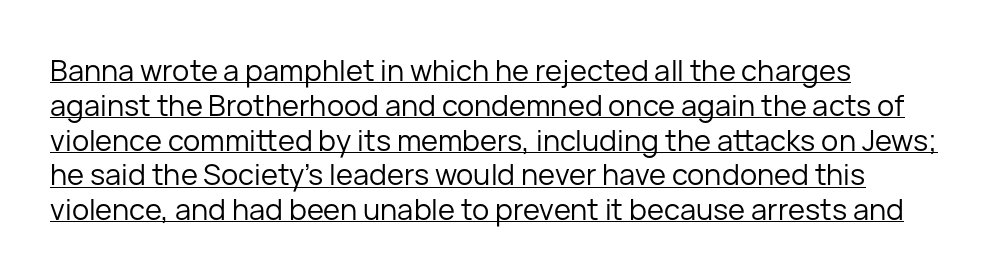
Tracking value appears to be zero — textbook default spacing. The sample's only ornament is a line tracing under the words. Do the characters align in a grid? No, the font is proportional. Each line starts at the same left margin while the right side varies. Every character sits straight up, as roman type does. Weight class: somewhere from thin through regular.
